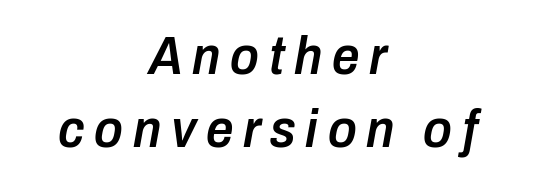
The glyphs look as if they've been sheared to an angle. Visually the block forms a symmetrical silhouette, jagged on both flanks. The designer left line spacing at the default. Just letters on the line, the space beneath them empty. A fair bit of extra ink — the face is semibold, not bold.
